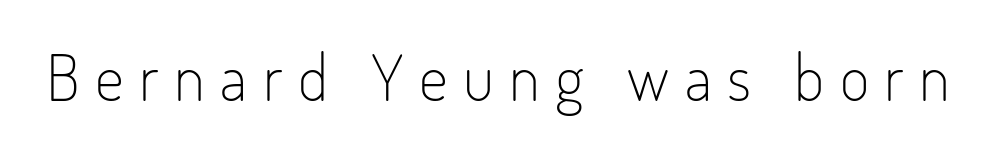
Q: Is the text bold? A: No.
Q: Is the text italic (slanted)? A: No, it is upright.
Q: Is the typeface a serif or a sans-serif typeface? A: Sans-serif.
Q: Is the text underlined? A: No.
Q: Is the spacing between letters normal or unusually wide? A: Unusually wide.
Q: Width (condensed, normal, or wide)? A: Condensed.
Q: Stroke contrast? A: Low.
Q: x-height? A: Small.
Q: Monospaced? A: No.
